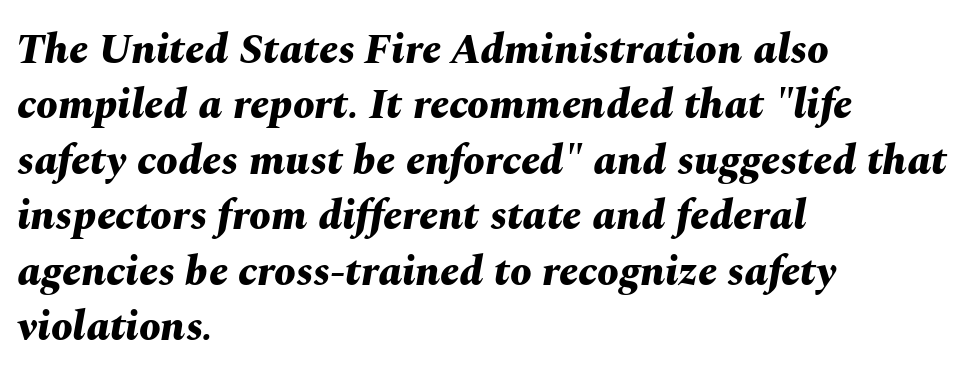
Think of a printed novel: that variable character pitch is what you see here. The letterforms sit shoulder to shoulder at normal distance. The lines in this sample share a left origin and differ only in where they stop. Line spacing here is normal. The text carries the slant typical of an italic or oblique font.
